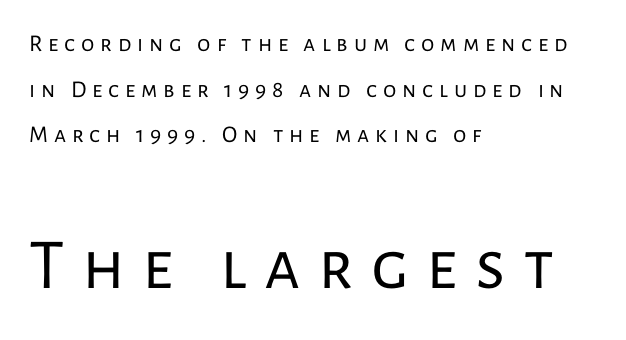
The image shows 72 px regular-weight sans-serif type, upright; set left-aligned, loose line spacing (1.9x), unusually wide letter spacing (+0.24 em), not underlined; the second (bottom) block is 3.0x larger; low stroke contrast and a medium x-height.
